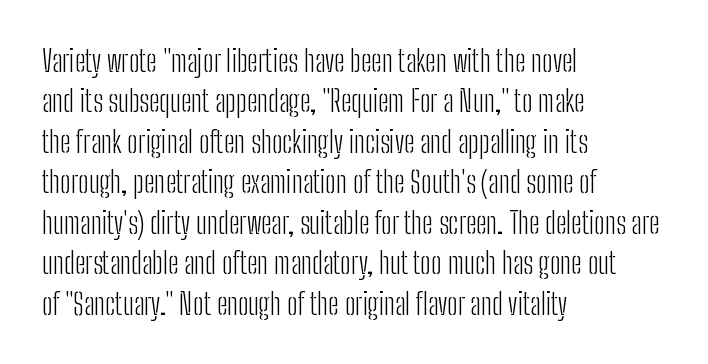
Q: Is the text bold? A: No.
Q: Is the text italic (slanted)? A: No, it is upright.
Q: Is the typeface a serif or a sans-serif typeface? A: Sans-serif.
Q: Is the text underlined? A: No.
Q: How is the paragraph aligned? A: Left-aligned.
Q: Is the spacing between letters normal or unusually wide? A: Normal.
Q: Is the spacing between lines tight, normal or loose? A: Normal.
Q: Width (condensed, normal, or wide)? A: Condensed.
Q: Stroke contrast? A: Low.
Q: x-height? A: Medium.
Q: Monospaced? A: No.
